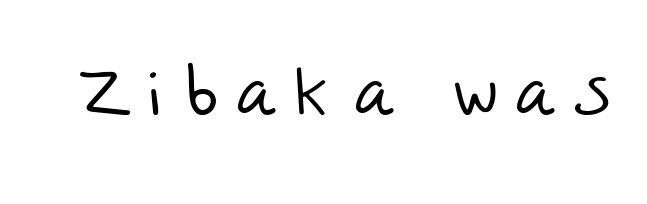
{"serif": "no", "bold": "no", "weight": "light", "width": "normal", "stroke_contrast": "low", "x_height": "large", "monospaced": "no", "underline": "no", "letter_spacing": "wide", "letter_spacing_em": 0.26, "glyph_px": 70}
